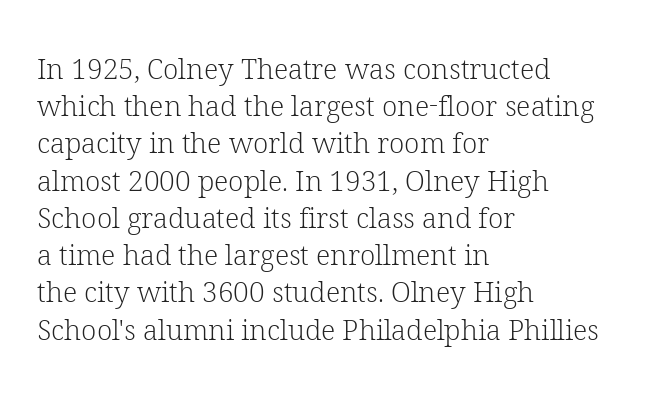
The image shows 28 px light serif type, upright; set left-aligned, normal line spacing (1.33x), normal letter spacing, not underlined; low stroke contrast and a medium x-height.
